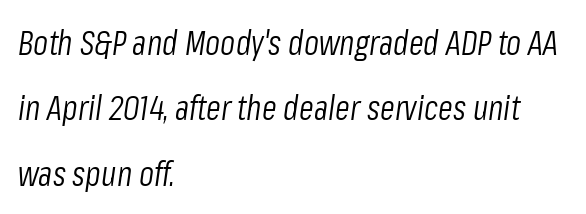
Q: Is the text bold? A: No.
Q: Is the text italic (slanted)? A: Yes, it leans right by about 8 degrees.
Q: Is the text underlined? A: No.
Q: How is the paragraph aligned? A: Left-aligned.
Q: Is the spacing between letters normal or unusually wide? A: Normal.
Q: Is the spacing between lines tight, normal or loose? A: Loose.
Q: Width (condensed, normal, or wide)? A: Condensed.
Q: Stroke contrast? A: Low.
Q: x-height? A: Medium.
Q: Monospaced? A: No.
